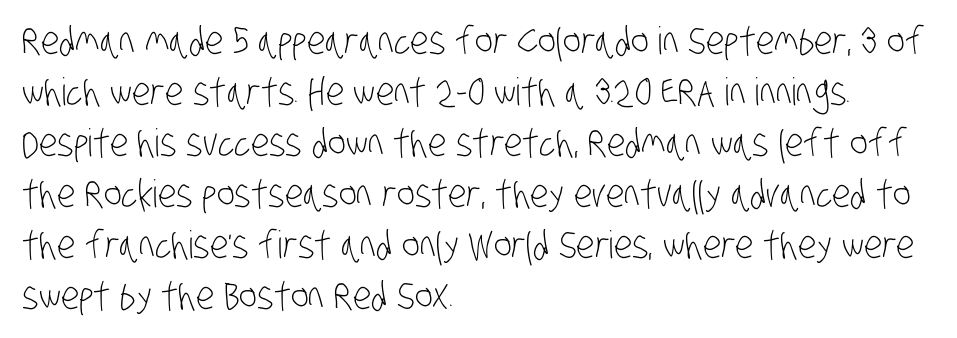
Spacing verdict: proportional, widths tailored to each character. Each line starts at the same left margin while the right side varies. Check where the strokes stop: nothing finishes them off — pure sans. Observe the ordinary spacing: letters are neighbours, not strangers.
